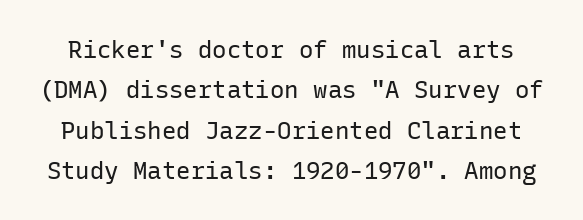
Compared with typical paragraphs, the rows here are spaced about the same. This sample uses plain, unmodified letter spacing. It's the straight-up-and-down kind of type. This reads as an unemphasized weight, regular at the heaviest. Has an underline been added? It has not.
